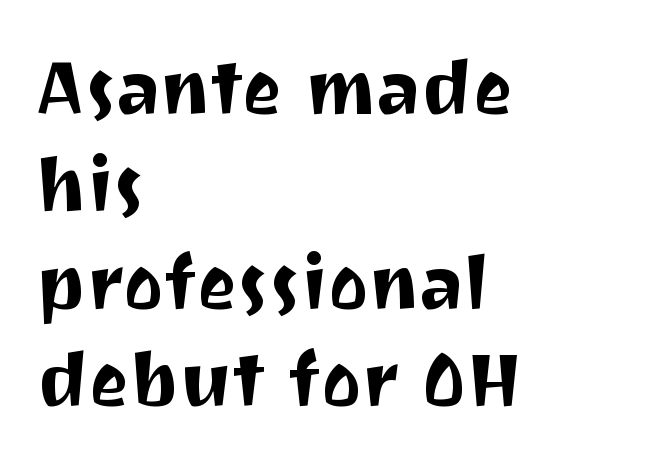
Q: Is the text italic (slanted)? A: No, it is upright.
Q: Is the typeface a serif or a sans-serif typeface? A: Sans-serif.
Q: Is the text underlined? A: No.
Q: How is the paragraph aligned? A: Left-aligned.
Q: Is the spacing between letters normal or unusually wide? A: Normal.
Q: Is the spacing between lines tight, normal or loose? A: Normal.
Q: Width (condensed, normal, or wide)? A: Normal.
Q: Stroke contrast? A: Medium.
Q: x-height? A: Medium.
Q: Monospaced? A: No.
